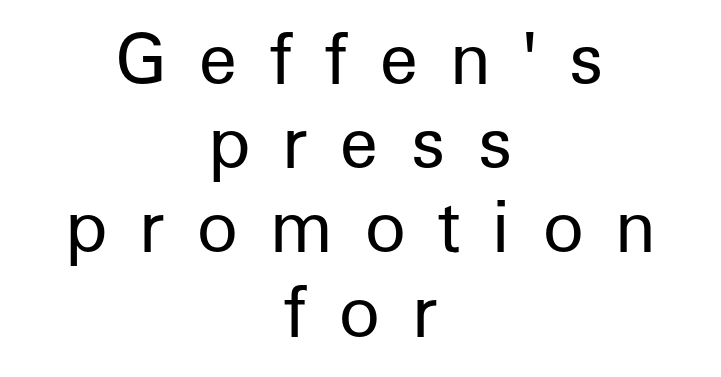
The letterforms stand isolated, each surrounded by extra space. Neither beginnings nor endings align; midpoints do. Grotesque or geometric, the face here clearly has no serifs. In terms of posture, this sample is upright. Summary of weight: not heavy and not bold.
